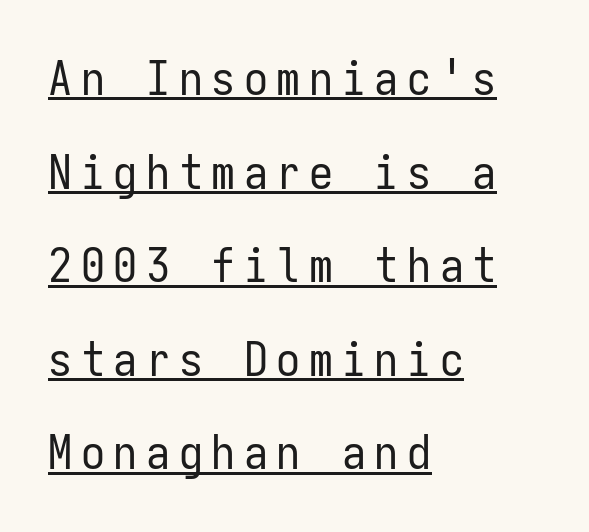
Q: Is the text bold? A: No.
Q: Is the text italic (slanted)? A: No, it is upright.
Q: Is the typeface a serif or a sans-serif typeface? A: Sans-serif.
Q: Is the text underlined? A: Yes.
Q: How is the paragraph aligned? A: Left-aligned.
Q: Is the spacing between lines tight, normal or loose? A: Loose.
Q: Width (condensed, normal, or wide)? A: Condensed.
Q: Stroke contrast? A: Low.
Q: x-height? A: Medium.
Q: Monospaced? A: Yes.
